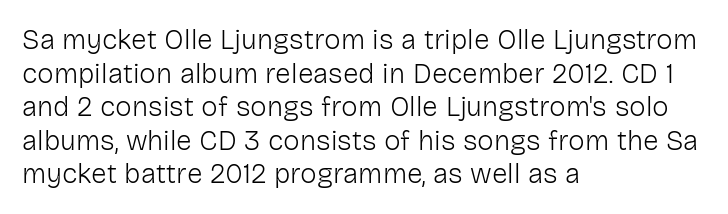
Q: Is the text bold? A: No.
Q: Is the text italic (slanted)? A: No, it is upright.
Q: Is the typeface a serif or a sans-serif typeface? A: Sans-serif.
Q: Is the text underlined? A: No.
Q: How is the paragraph aligned? A: Left-aligned.
Q: Is the spacing between letters normal or unusually wide? A: Normal.
Q: Width (condensed, normal, or wide)? A: Normal.
Q: Stroke contrast? A: Low.
Q: x-height? A: Medium.
Q: Monospaced? A: No.
